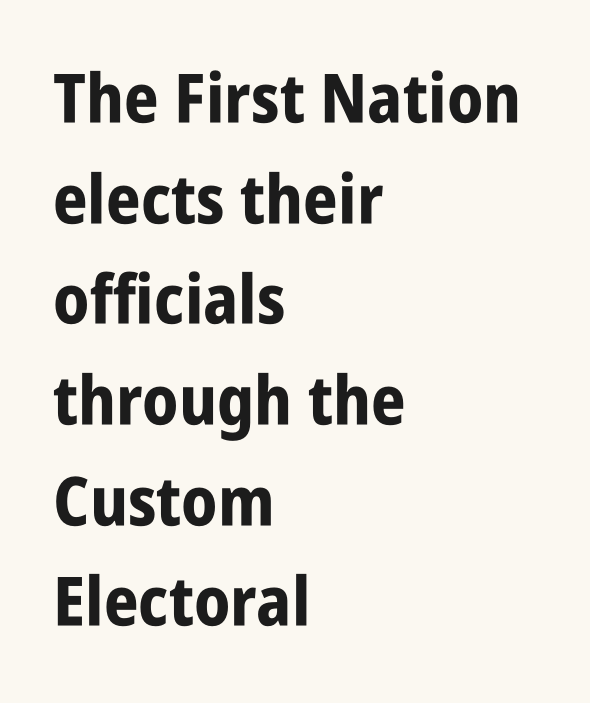
{"serif": "no", "italic": "no", "bold": "yes", "weight": "bold", "width": "condensed", "stroke_contrast": "low", "x_height": "large", "monospaced": "no", "underline": "no", "align": "left", "line_spacing": "normal", "line_spacing_ratio": 1.48, "letter_spacing": "normal", "letter_spacing_em": 0.0, "glyph_px": 68}
